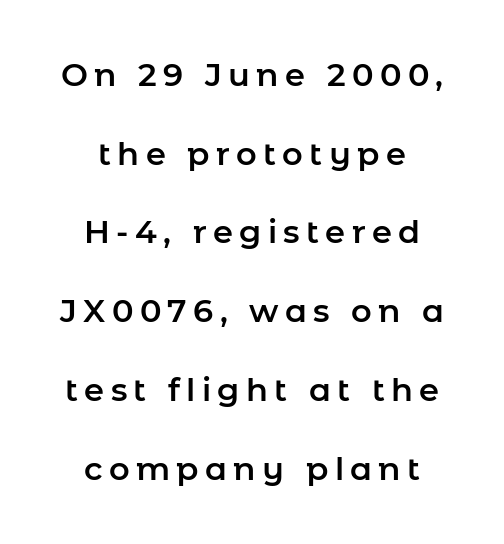
{"serif": "no", "italic": "no", "width": "normal", "stroke_contrast": "low", "x_height": "medium", "monospaced": "no", "underline": "no", "line_spacing": "loose", "line_spacing_ratio": 2.46, "letter_spacing": "wide", "letter_spacing_em": 0.2, "glyph_px": 32}
